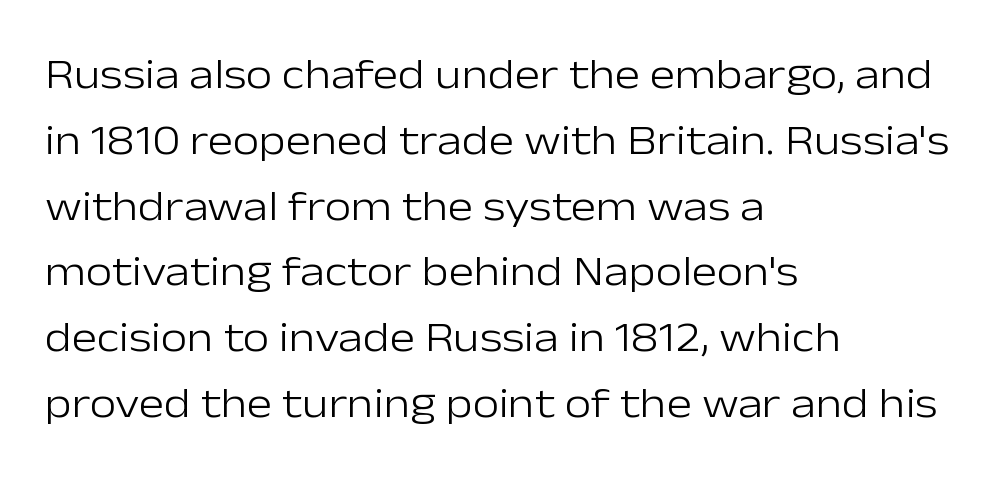
Q: Is the text bold? A: No.
Q: Is the text italic (slanted)? A: No, it is upright.
Q: Is the typeface a serif or a sans-serif typeface? A: Sans-serif.
Q: Is the text underlined? A: No.
Q: How is the paragraph aligned? A: Left-aligned.
Q: Is the spacing between letters normal or unusually wide? A: Normal.
Q: Is the spacing between lines tight, normal or loose? A: Normal.
Q: Width (condensed, normal, or wide)? A: Normal.
Q: Stroke contrast? A: Low.
Q: x-height? A: Medium.
Q: Monospaced? A: No.
